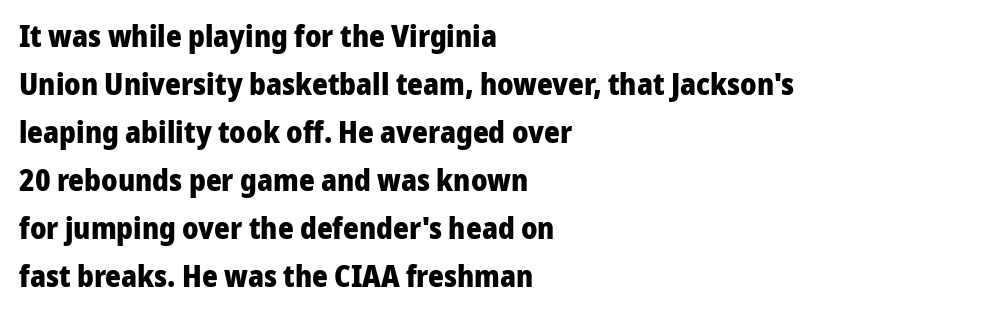
The image shows 30 px heavy sans-serif type, upright; set left-aligned, normal line spacing (1.6x), normal letter spacing, not underlined; low stroke contrast and a medium x-height.
